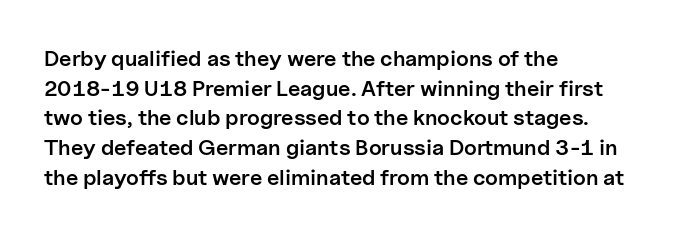
Q: Is the text bold? A: Semi-bold.
Q: Is the text italic (slanted)? A: No, it is upright.
Q: Is the text underlined? A: No.
Q: How is the paragraph aligned? A: Left-aligned.
Q: Is the spacing between letters normal or unusually wide? A: Normal.
Q: Is the spacing between lines tight, normal or loose? A: Normal.
